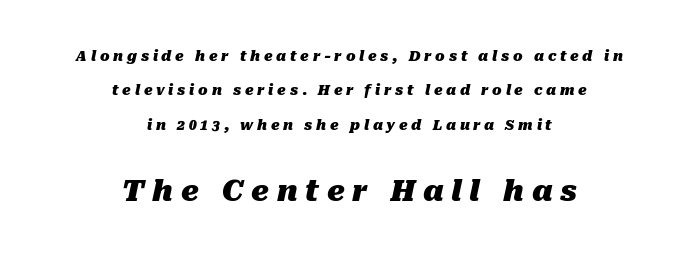
The image shows 29 px heavy type, italic (leaning right); set centered, loose line spacing (2.45x), unusually wide letter spacing (+0.27 em), not underlined; the second (bottom) block is 2.07x larger; medium stroke contrast and a medium x-height.
